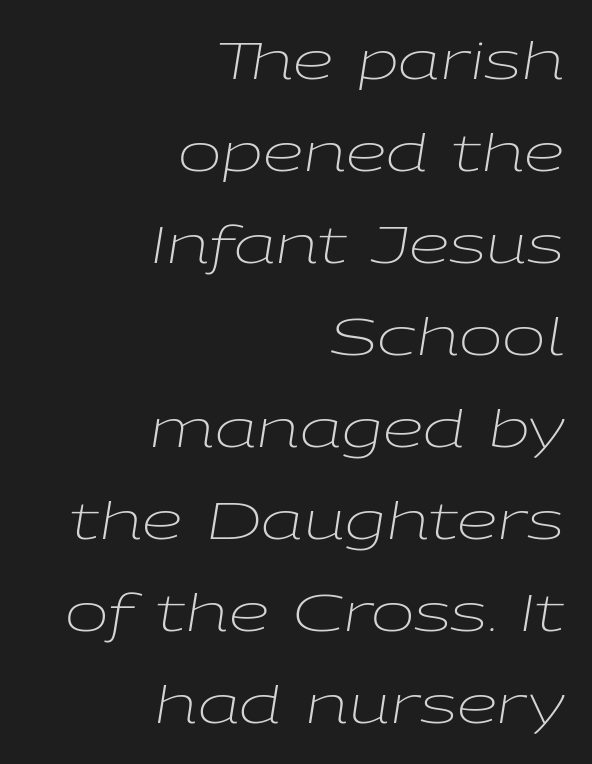
The image shows 52 px light, wide type, italic (leaning right); set right-aligned, line spacing 1.77x, normal letter spacing, not underlined; low stroke contrast and a medium x-height.
